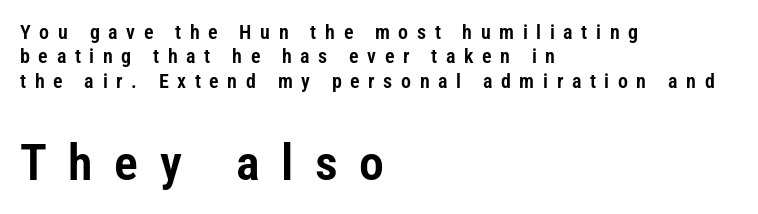
{"serif": "no", "italic": "no", "width": "condensed", "stroke_contrast": "low", "x_height": "medium", "monospaced": "no", "underline": "no", "align": "left", "line_spacing_ratio": 1.22, "letter_spacing": "wide", "letter_spacing_em": 0.43, "larger_block": "second", "size_ratio": 2.5, "glyph_px": 50}
